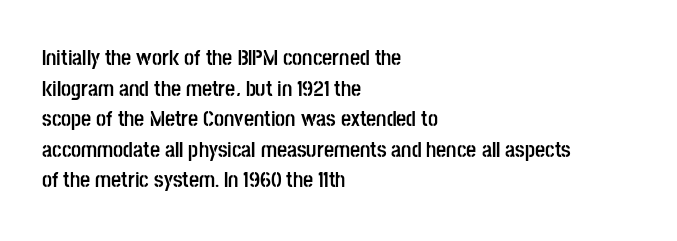
{"italic": "no", "bold": "yes", "underline": "no", "align": "left", "line_spacing": "normal", "line_spacing_ratio": 1.39, "letter_spacing": "normal", "letter_spacing_em": 0.0, "glyph_px": 22}
